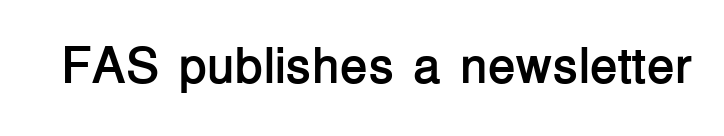
The image shows 51 px semibold sans-serif type, upright; set normal letter spacing, not underlined; low stroke contrast and a medium x-height.
